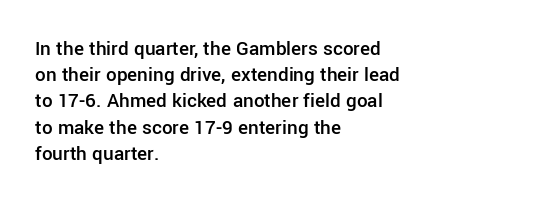
Q: Is the text bold? A: Semi-bold.
Q: Is the text italic (slanted)? A: No, it is upright.
Q: Is the text underlined? A: No.
Q: How is the paragraph aligned? A: Left-aligned.
Q: Is the spacing between letters normal or unusually wide? A: Normal.
Q: Is the spacing between lines tight, normal or loose? A: Normal.
